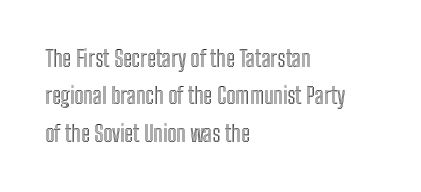
Q: Is the text italic (slanted)? A: No, it is upright.
Q: Is the text underlined? A: No.
Q: How is the paragraph aligned? A: Left-aligned.
Q: Is the spacing between letters normal or unusually wide? A: Normal.
Q: Is the spacing between lines tight, normal or loose? A: Normal.
